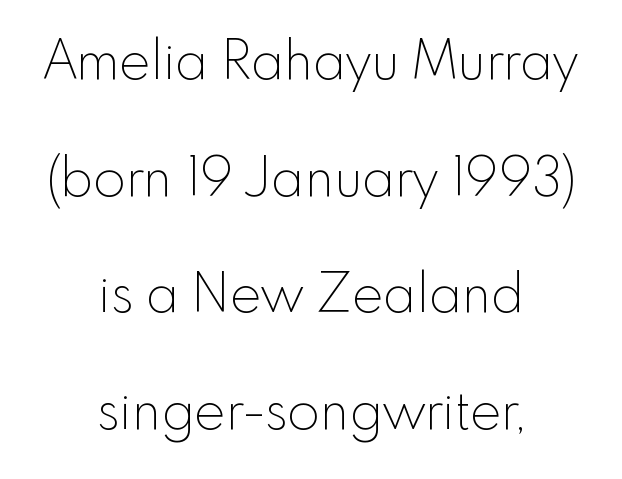
Q: Is the text bold? A: No.
Q: Is the text italic (slanted)? A: No, it is upright.
Q: Is the typeface a serif or a sans-serif typeface? A: Sans-serif.
Q: Is the text underlined? A: No.
Q: How is the paragraph aligned? A: Centered.
Q: Is the spacing between letters normal or unusually wide? A: Normal.
Q: Is the spacing between lines tight, normal or loose? A: Loose.
Q: Width (condensed, normal, or wide)? A: Normal.
Q: x-height? A: Small.
Q: Monospaced? A: No.
